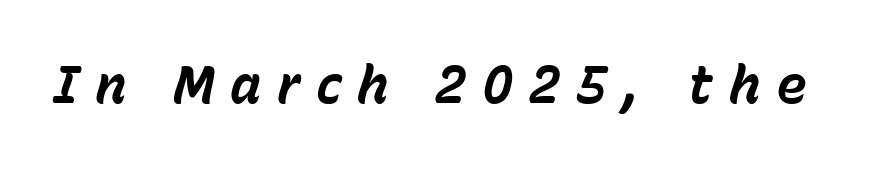
The image shows 52 px bold type, italic (leaning right); set unusually wide letter spacing (+0.3 em), not underlined; low stroke contrast and a medium x-height.
